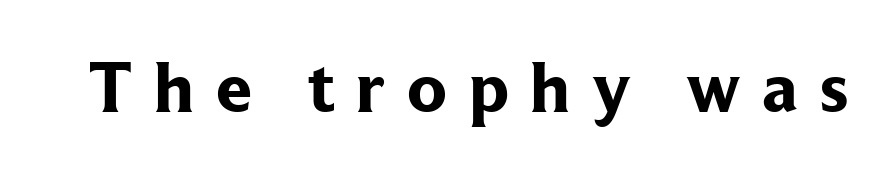
{"serif": "yes", "italic": "no", "bold": "yes", "weight": "bold", "width": "normal", "stroke_contrast": "low", "x_height": "medium", "monospaced": "no", "underline": "no", "letter_spacing": "wide", "letter_spacing_em": 0.3, "glyph_px": 72}
